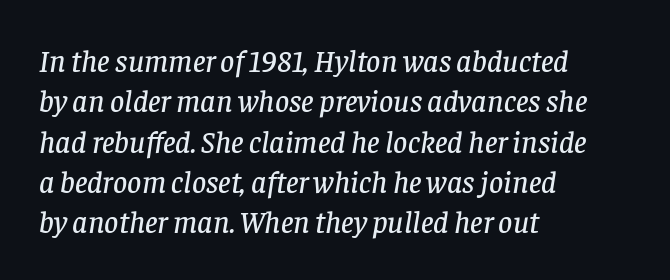
{"serif": "yes", "italic": "yes", "lean": "right", "slant_degrees": 8, "width": "normal", "stroke_contrast": "low", "x_height": "large", "monospaced": "no", "underline": "no", "align": "left", "line_spacing": "normal", "line_spacing_ratio": 1.3, "letter_spacing": "normal", "letter_spacing_em": 0.0, "glyph_px": 31}
